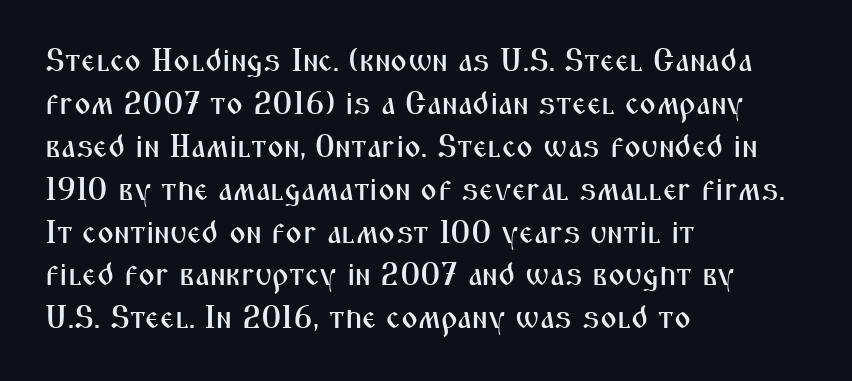
Q: Is the text italic (slanted)? A: No, it is upright.
Q: Is the typeface a serif or a sans-serif typeface? A: Sans-serif.
Q: Is the text underlined? A: No.
Q: How is the paragraph aligned? A: Left-aligned.
Q: Is the spacing between letters normal or unusually wide? A: Normal.
Q: Is the spacing between lines tight, normal or loose? A: Normal.
Q: Width (condensed, normal, or wide)? A: Condensed.
Q: Stroke contrast? A: Medium.
Q: x-height? A: Medium.
Q: Monospaced? A: No.
